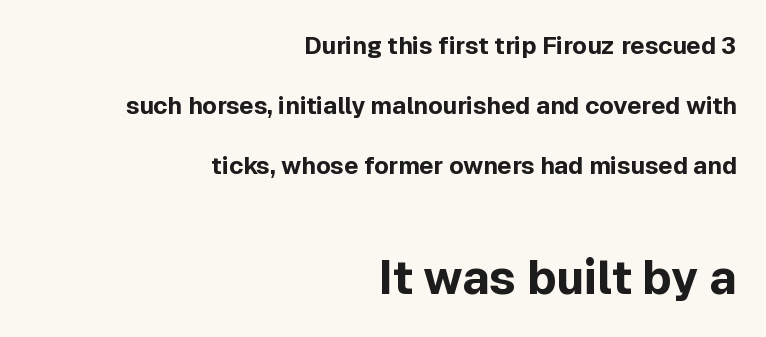
The rendering enlarges the type as you move from the upper chunk to the lower. The font's upright variant was chosen for this text. The compositor pushed each line to the right boundary. Here the glyphs are tracked normally, forming tight word shapes.
